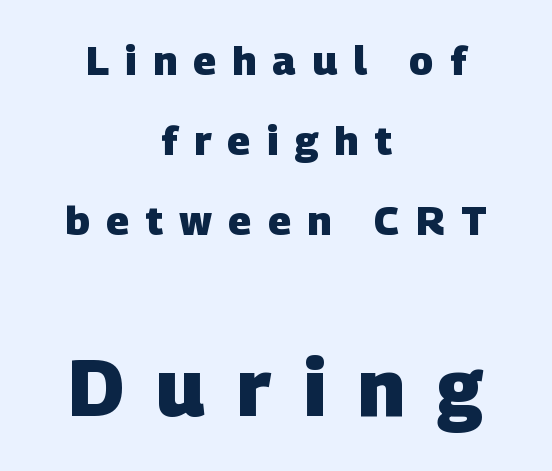
The image shows 79 px heavy sans-serif type; set centered, loose line spacing (2.0x), unusually wide letter spacing (+0.41 em), not underlined; the second (bottom) block is 1.98x larger; low stroke contrast and a large x-height.
